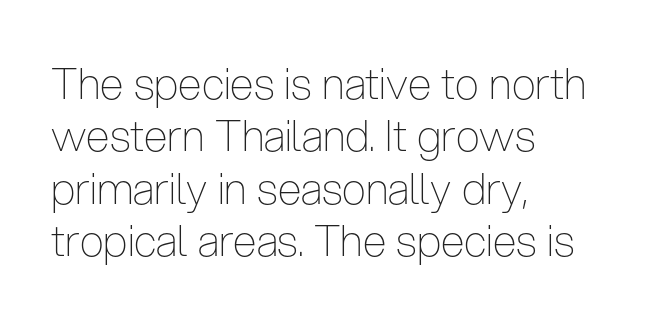
Q: Is the text bold? A: No.
Q: Is the text italic (slanted)? A: No, it is upright.
Q: Is the typeface a serif or a sans-serif typeface? A: Sans-serif.
Q: Is the text underlined? A: No.
Q: How is the paragraph aligned? A: Left-aligned.
Q: Is the spacing between letters normal or unusually wide? A: Normal.
Q: Width (condensed, normal, or wide)? A: Condensed.
Q: Stroke contrast? A: Low.
Q: x-height? A: Medium.
Q: Monospaced? A: No.
